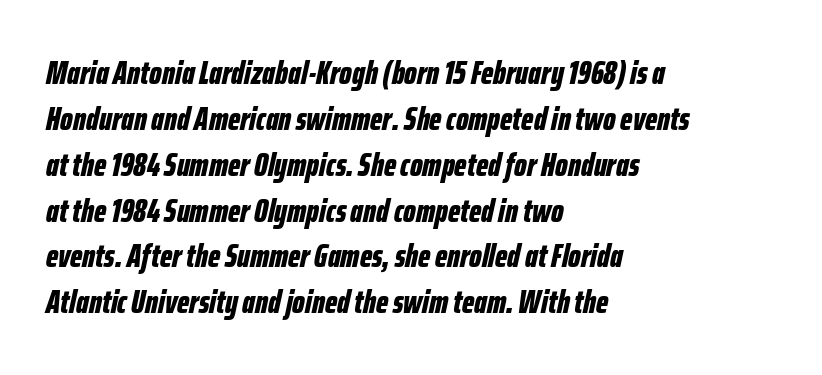
Every letter is thick-stroked: bold, no question. Typeset ragged right — the left edge is the straight one. The face used here is proportionally spaced, like ordinary book or web type. Does the lettering tilt? It does — this is italic. Rule under the text: the space is simply empty. The horizontal fit of the characters is conventional and even.
